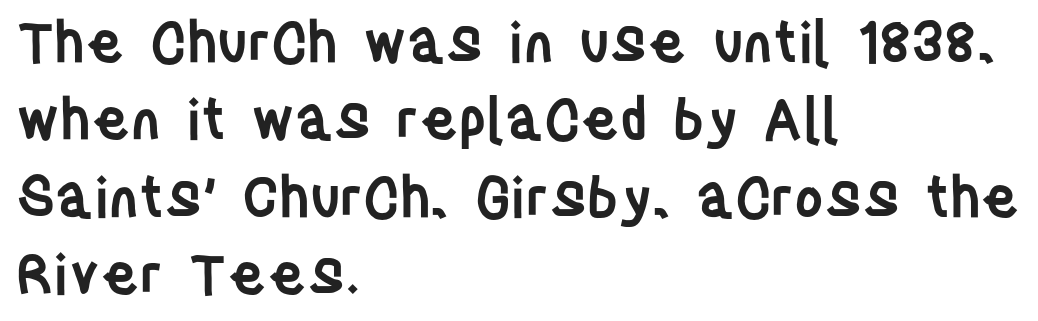
The image shows 56 px semibold, condensed sans-serif type, upright; set left-aligned, normal line spacing (1.38x), normal letter spacing, not underlined; low stroke contrast and a large x-height.
